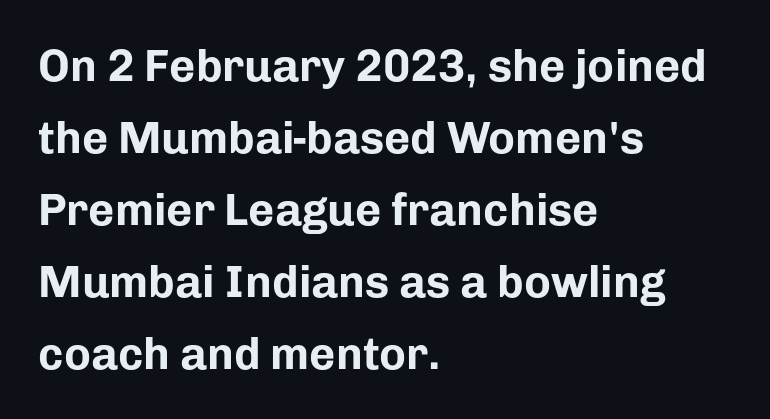
Q: Is the text bold? A: Yes.
Q: Is the text italic (slanted)? A: No, it is upright.
Q: Is the typeface a serif or a sans-serif typeface? A: Sans-serif.
Q: Is the text underlined? A: No.
Q: How is the paragraph aligned? A: Left-aligned.
Q: Is the spacing between letters normal or unusually wide? A: Normal.
Q: Is the spacing between lines tight, normal or loose? A: Normal.
Q: Width (condensed, normal, or wide)? A: Normal.
Q: Stroke contrast? A: Low.
Q: x-height? A: Medium.
Q: Monospaced? A: No.
